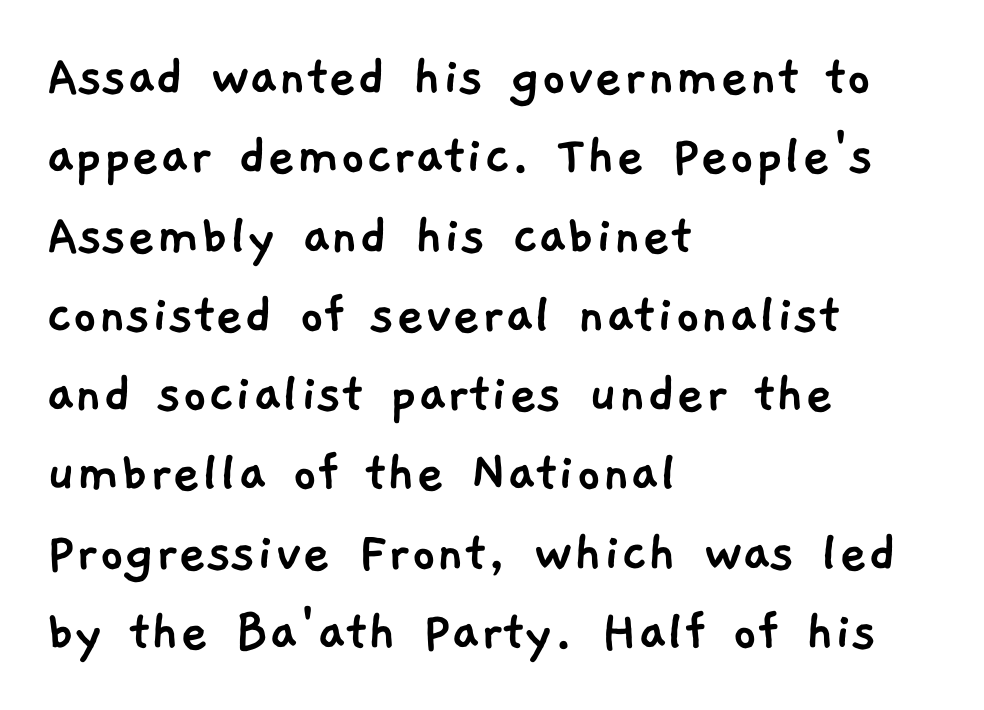
A clean baseline with only descenders dipping below it. How would I describe the line gaps? Plain and ordinary. Casual observation: everything's shoved over to the left. Letterform terminals end flat and unadorned throughout the passage.
